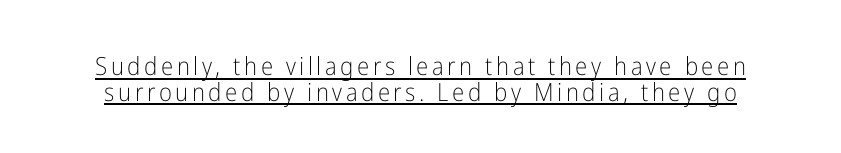
Q: Is the text bold? A: No.
Q: Is the text italic (slanted)? A: No, it is upright.
Q: Is the text underlined? A: Yes.
Q: Is the spacing between lines tight, normal or loose? A: Tight.
